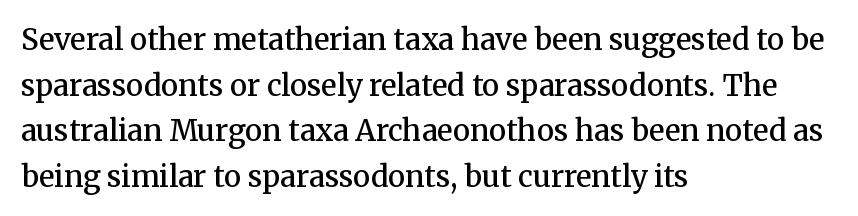
{"serif": "yes", "italic": "no", "bold": "semi", "weight": "semibold", "width": "normal", "stroke_contrast": "medium", "x_height": "medium", "monospaced": "no", "underline": "no", "align": "left", "line_spacing": "normal", "line_spacing_ratio": 1.57, "letter_spacing": "normal", "letter_spacing_em": 0.0, "glyph_px": 29}
